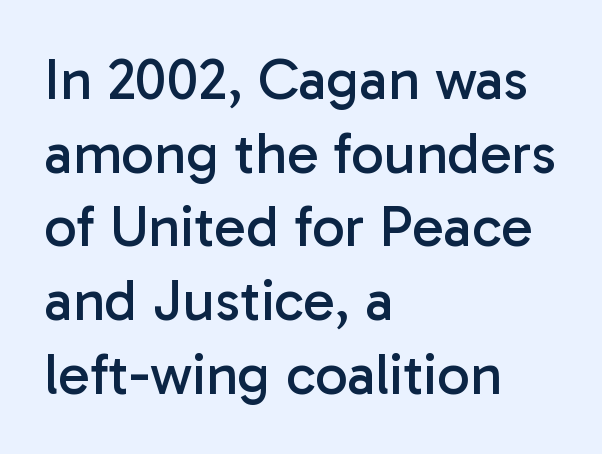
In CSS terms this would be text-align: left. Each letter's strokes conclude bluntly, with no projecting serifs. Summary of weight: not heavy and not bold. Only glyphs here, with clear space below each row.
